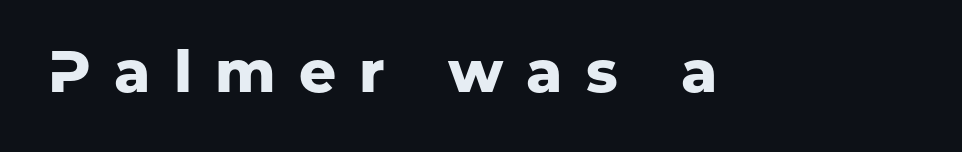
The image shows 58 px heavy sans-serif type, upright; set unusually wide letter spacing (+0.4 em), not underlined; low stroke contrast and a medium x-height.
